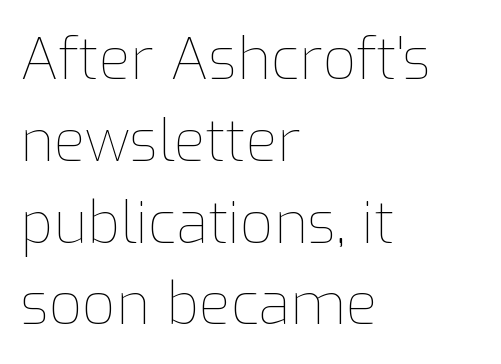
{"italic": "no", "bold": "no", "weight": "thin", "width": "normal", "stroke_contrast": "low", "x_height": "medium", "monospaced": "no", "underline": "no", "align": "left", "line_spacing": "normal", "line_spacing_ratio": 1.41, "letter_spacing": "normal", "letter_spacing_em": 0.0, "glyph_px": 58}
